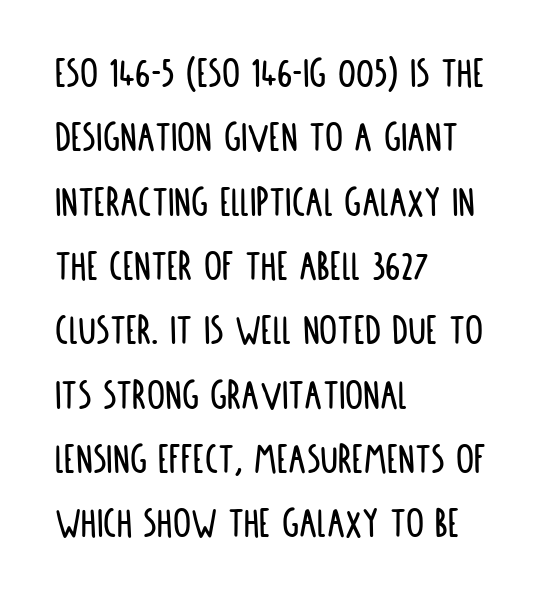
Note the varied advance widths — an 'i' is clearly narrower than an 'm'. A roman cut, with each character standing at attention. In CSS terms this would be text-align: left. A clean baseline with only descenders dipping below it.
